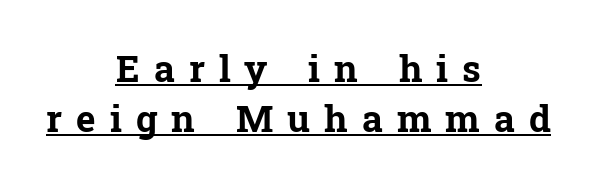
Horizontally, the lines are justified to the midpoint only. These characters rest on top of a visible drawn line. These lines are rendered in a variable-pitch font. Examine the stroke ends and you'll spot serifs. Rows of type keep a routine distance in the vertical direction. This is the regular roman posture of the typeface.
